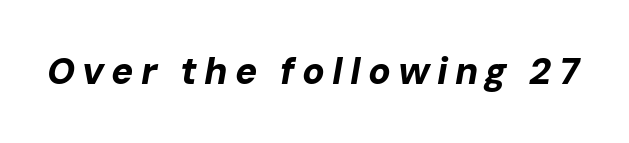
The font's italic variant was chosen for this text. Proportional: the letters do not fall into vertical columns. Set as a true bold cut, around the 700 mark. The baseline area is clear.
